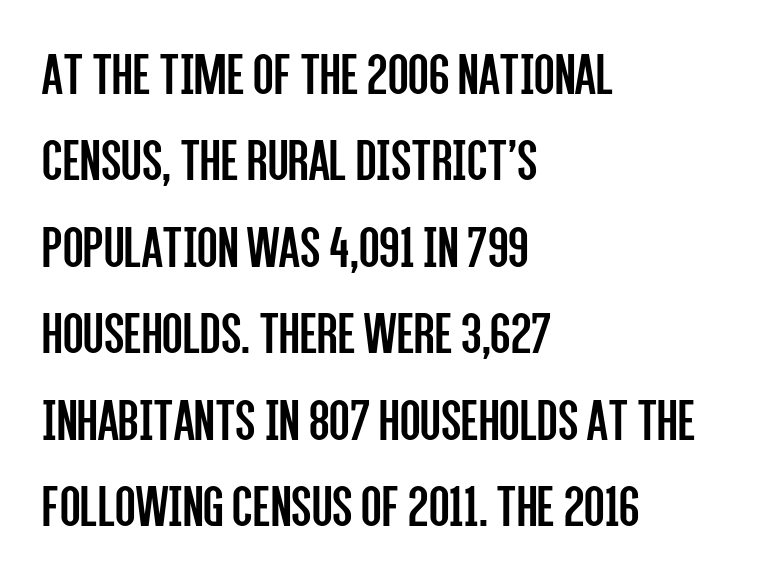
Q: Is the text bold? A: No.
Q: Is the text italic (slanted)? A: No, it is upright.
Q: Is the typeface a serif or a sans-serif typeface? A: Sans-serif.
Q: Is the text underlined? A: No.
Q: How is the paragraph aligned? A: Left-aligned.
Q: Is the spacing between letters normal or unusually wide? A: Normal.
Q: Is the spacing between lines tight, normal or loose? A: Normal.
Q: Width (condensed, normal, or wide)? A: Condensed.
Q: Stroke contrast? A: Low.
Q: x-height? A: Large.
Q: Monospaced? A: No.
